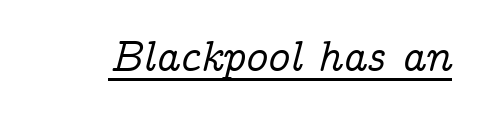
Q: Is the text italic (slanted)? A: Yes, it leans right by about 14 degrees.
Q: Is the typeface a serif or a sans-serif typeface? A: Serif.
Q: Is the text underlined? A: Yes.
Q: Is the spacing between letters normal or unusually wide? A: Normal.
Q: Width (condensed, normal, or wide)? A: Normal.
Q: Stroke contrast? A: Low.
Q: x-height? A: Medium.
Q: Monospaced? A: No.
